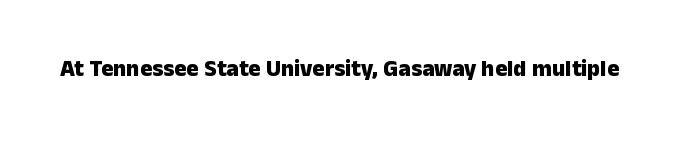
The image shows 23 px bold type, upright; set normal letter spacing, not underlined.
